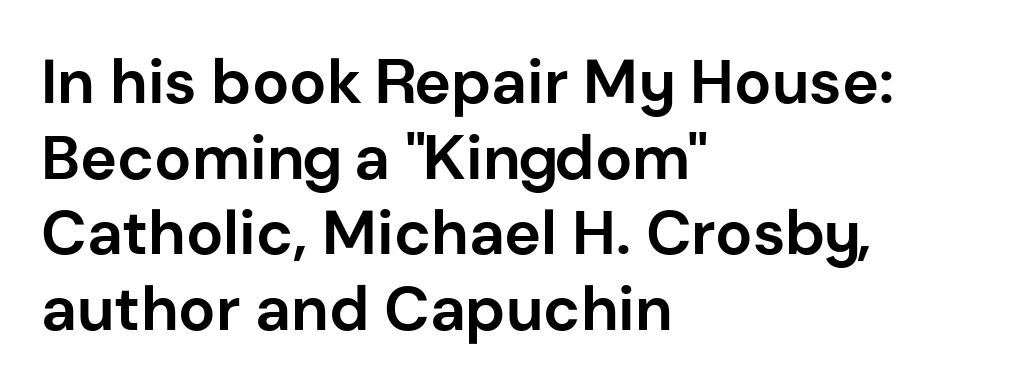
The image shows 62 px bold sans-serif type, upright; set left-aligned, line spacing 1.22x, normal letter spacing, not underlined; low stroke contrast and a medium x-height.
